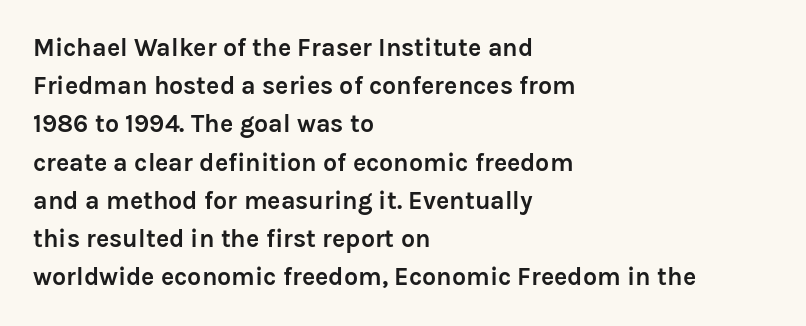
Lines of text with bare space underneath. Quick note: interline space is typical. The line texture is even and compact thanks to regular tracking. The letters stand straight up with perfectly vertical stems. I'd describe the lettering as bold — thick and assertive.
